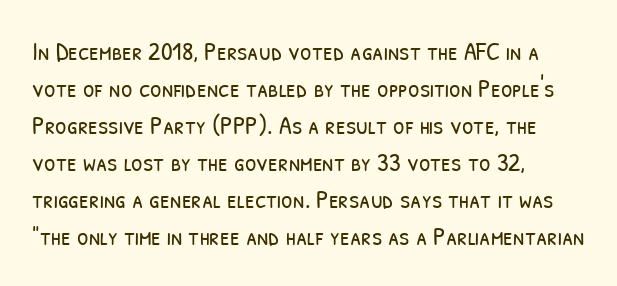
Standard letterfit; no display-style spreading of the glyphs. Stems here are at most as thick as an everyday book face. Lines of text with bare space underneath. This sample is left-justified, so line endings fall wherever the words run out. One glance says typical: line gaps are just what's usual.
